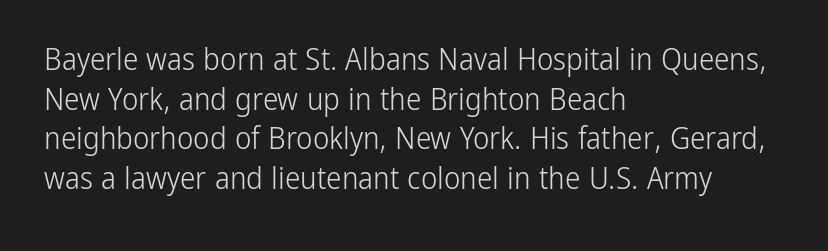
These lines keep a tight, regular rhythm from letter to letter. Compared with a centered layout, this one pins lines to the left instead. Is the stroke heavy? The answer is a plain regular-or-lighter. Notice how the stems are strictly vertical — no italics here. Think of a printed novel: that variable character pitch is what you see here.
